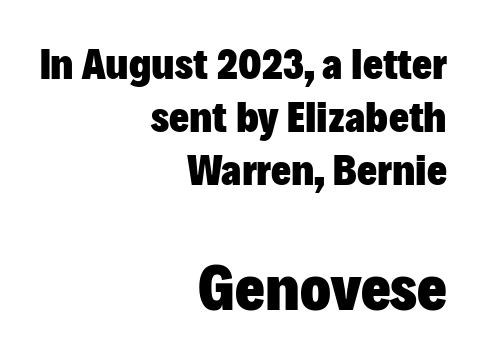
Just letters on the line, the space beneath them empty. Quick note: not italic, upright. Strokes here are thick enough to call this a true bold. Classification — sans serif.
